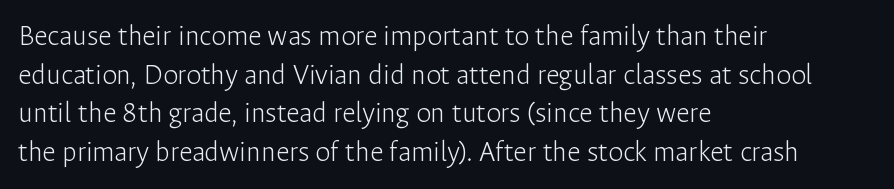
{"serif": "no", "italic": "no", "bold": "no", "weight": "light", "width": "normal", "stroke_contrast": "low", "x_height": "medium", "monospaced": "no", "underline": "no", "align": "left", "line_spacing": "normal", "line_spacing_ratio": 1.29, "letter_spacing": "normal", "letter_spacing_em": 0.0, "glyph_px": 30}
